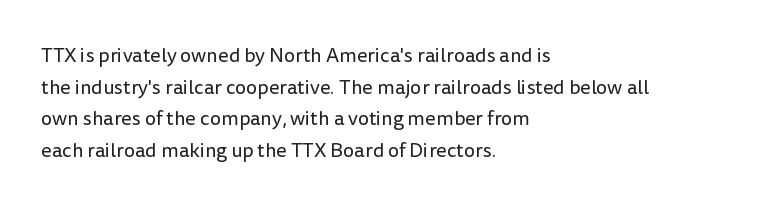
The image shows 20 px text type, upright; set left-aligned, normal line spacing (1.58x), normal letter spacing, not underlined.
